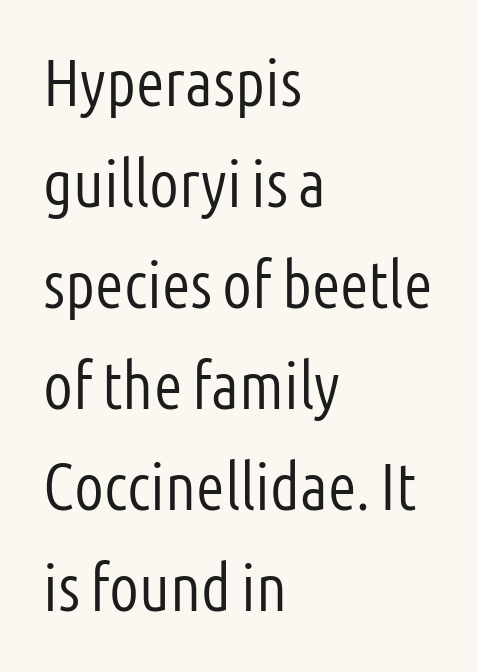
{"serif": "no", "italic": "no", "bold": "no", "weight": "light", "width": "condensed", "stroke_contrast": "low", "x_height": "medium", "monospaced": "no", "underline": "no", "align": "left", "line_spacing": "normal", "line_spacing_ratio": 1.53, "letter_spacing": "normal", "letter_spacing_em": 0.0, "glyph_px": 66}
